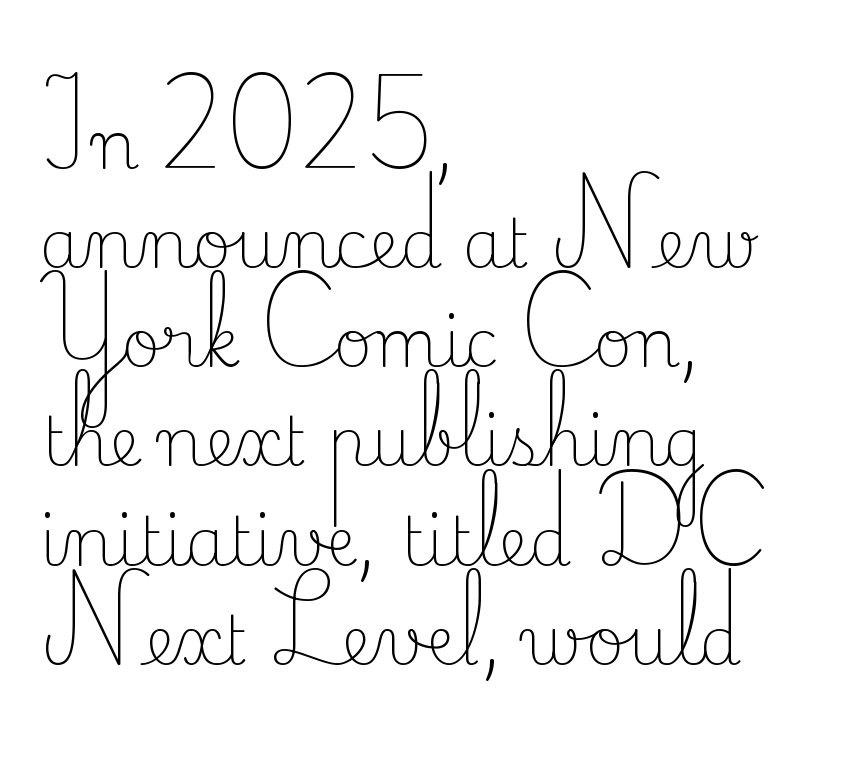
Q: Is the text bold? A: No.
Q: Is the text italic (slanted)? A: No, it is upright.
Q: Is the typeface a serif or a sans-serif typeface? A: Serif.
Q: Is the text underlined? A: No.
Q: How is the paragraph aligned? A: Left-aligned.
Q: Is the spacing between letters normal or unusually wide? A: Normal.
Q: Is the spacing between lines tight, normal or loose? A: Normal.
Q: Width (condensed, normal, or wide)? A: Normal.
Q: Stroke contrast? A: Low.
Q: x-height? A: Small.
Q: Monospaced? A: No.
